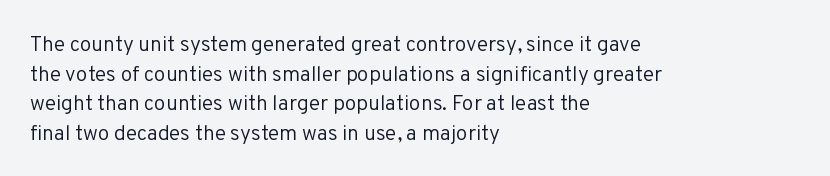
Quick note: underline off. Do the letters lean? They stand straight. The text block is weighted toward the left margin, trailing off unevenly rightward. This rendering leaves character spacing at its baseline value. Vertical spacing — default.
